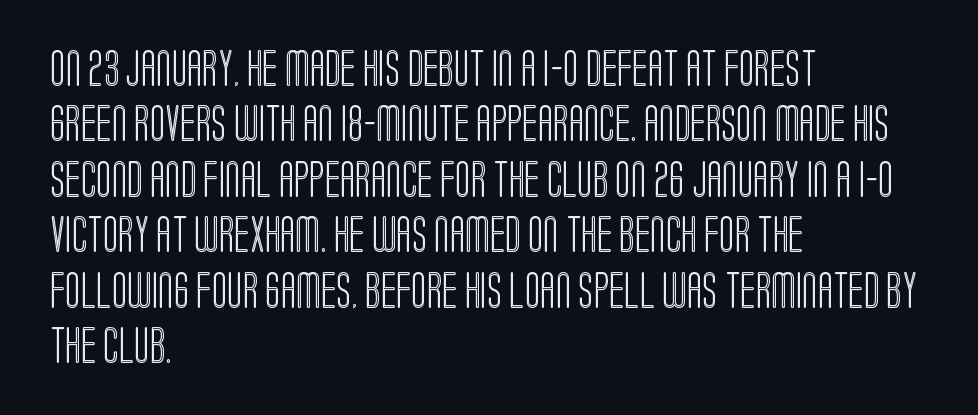
Q: Is the text italic (slanted)? A: No, it is upright.
Q: Is the text underlined? A: No.
Q: How is the paragraph aligned? A: Left-aligned.
Q: Is the spacing between letters normal or unusually wide? A: Normal.
Q: Is the spacing between lines tight, normal or loose? A: Normal.
Q: Width (condensed, normal, or wide)? A: Condensed.
Q: x-height? A: Large.
Q: Monospaced? A: No.
